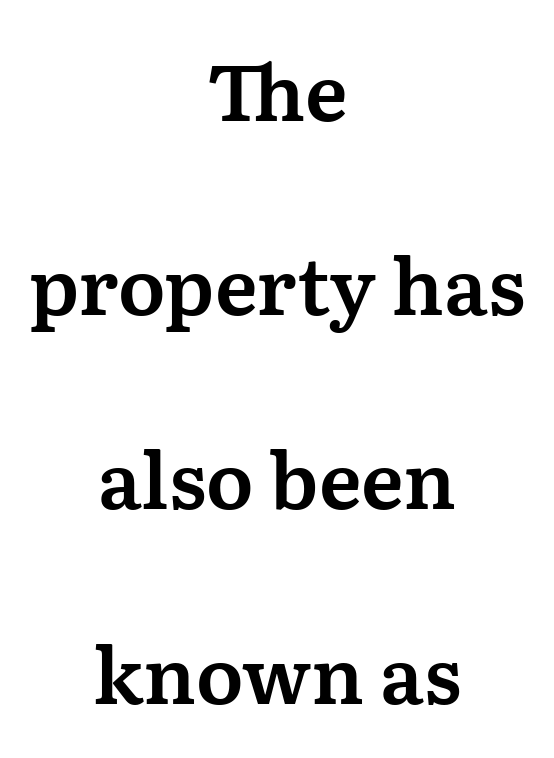
{"serif": "yes", "italic": "no", "width": "normal", "stroke_contrast": "medium", "x_height": "medium", "monospaced": "no", "underline": "no", "align": "center", "line_spacing": "loose", "line_spacing_ratio": 2.49, "letter_spacing": "normal", "letter_spacing_em": 0.0, "glyph_px": 78}
